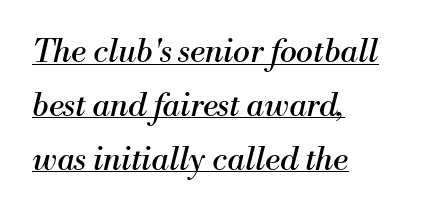
{"serif": "yes", "italic": "yes", "lean": "right", "slant_degrees": 13, "bold": "no", "weight": "regular", "width": "normal", "stroke_contrast": "medium", "x_height": "small", "monospaced": "no", "underline": "yes", "align": "left", "line_spacing": "normal", "line_spacing_ratio": 1.68, "letter_spacing": "normal", "letter_spacing_em": 0.0, "glyph_px": 32}
